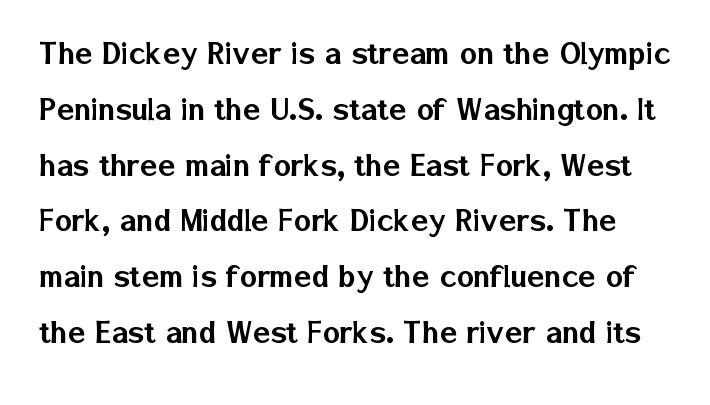
The foot of each line stays bare and open. Each letter keeps its own natural width here, so spacing adapts to shape. I'd call this a sans setting — the letters go barefoot. If you measured baseline to baseline, you'd find a middling distance. When letters stand straight like this, we call the style roman or upright.
